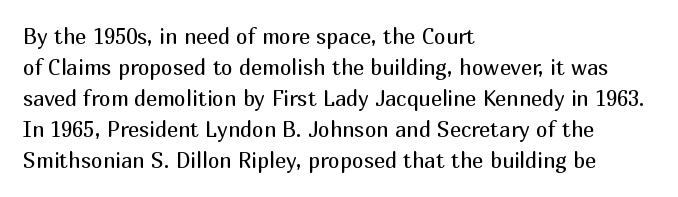
The image shows 21 px text type, upright; set left-aligned, normal line spacing (1.48x), normal letter spacing, not underlined.
